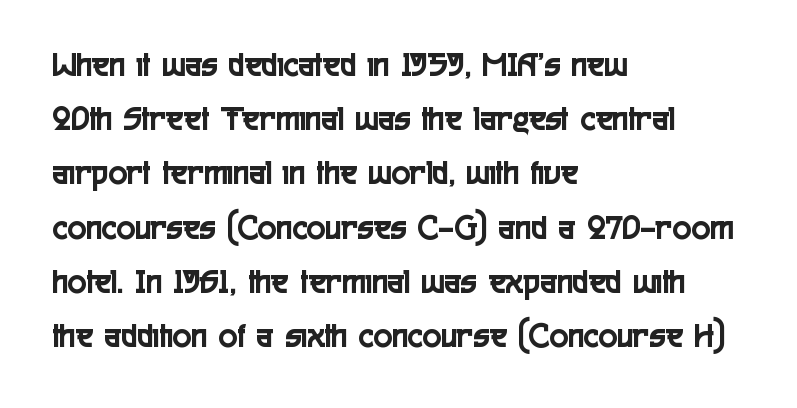
The image shows 35 px condensed sans-serif type, upright; set left-aligned, normal line spacing (1.55x), normal letter spacing, not underlined; a medium x-height.
